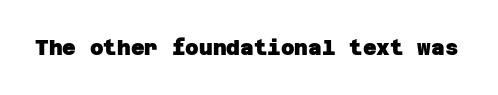
The image shows 21 px bold type; set normal letter spacing, not underlined.
